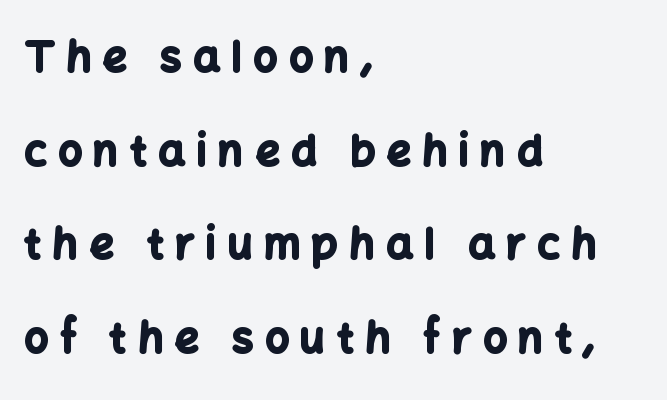
The image shows 42 px bold sans-serif type, upright; set left-aligned, loose line spacing (2.23x), unusually wide letter spacing (+0.28 em), not underlined; low stroke contrast and a medium x-height.
